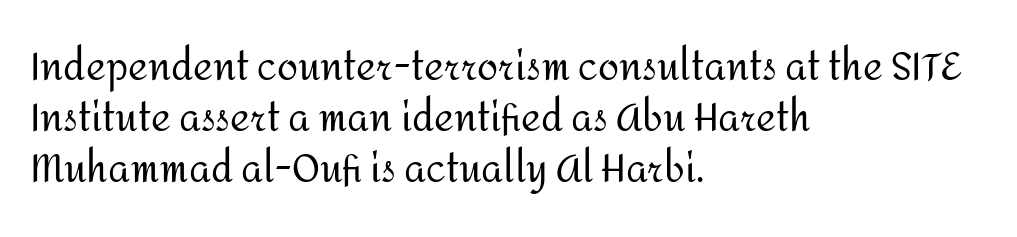
The image shows 38 px regular-weight sans-serif type, upright; set left-aligned, normal line spacing (1.34x), normal letter spacing, not underlined; medium stroke contrast and a medium x-height.
